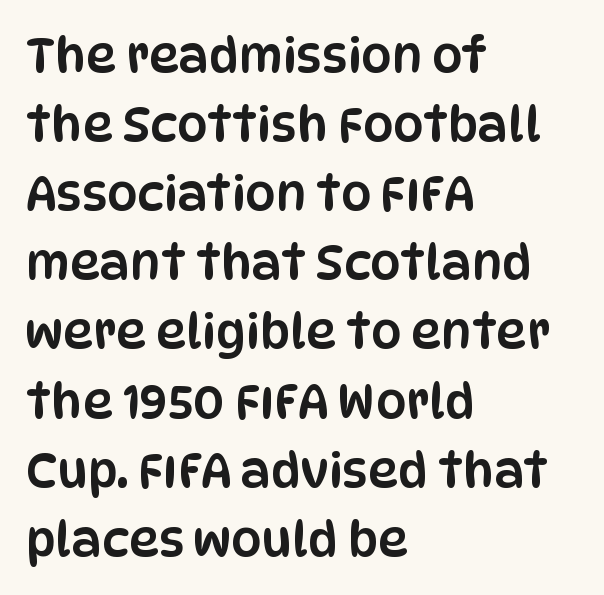
Vertically, the passage feels balanced, rows spaced as you'd expect. One-word summary of the alignment: left. Tracking value appears to be zero — textbook default spacing. Classification — sans serif.
